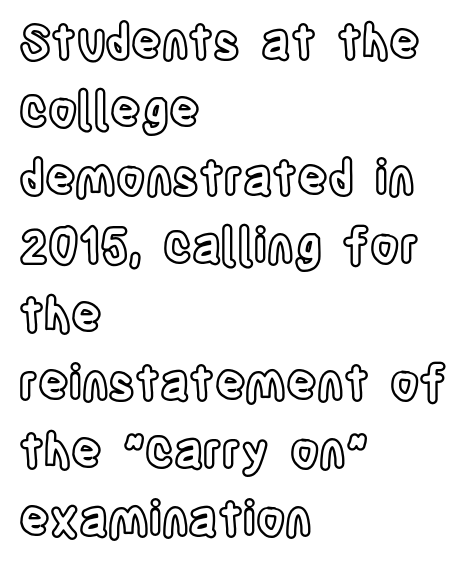
The image shows 47 px condensed type, upright; set left-aligned, normal line spacing (1.45x), normal letter spacing, not underlined; a large x-height.
